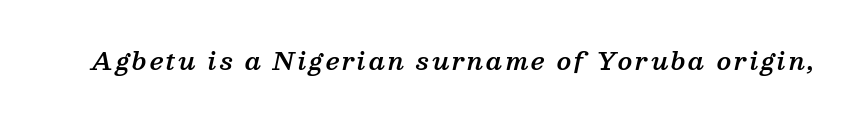
The image shows 24 px text type, italic (leaning right); set not underlined.
